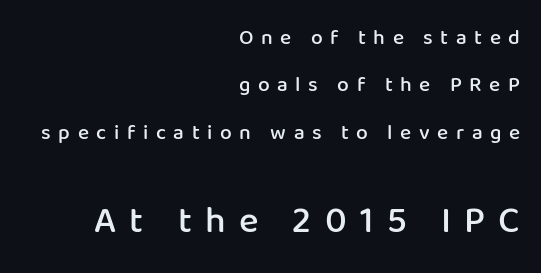
Characters follow at a spacing far wider than the type designer built in. Caption: multi-line text, flush right, ragged left. Reading top to bottom, the characters get bigger at the block break. Varying glyph widths throughout — classic text-font behaviour. Reading down the column, the eye jumps a long way to each next line. The typeface chosen for these lines omits serifs.
